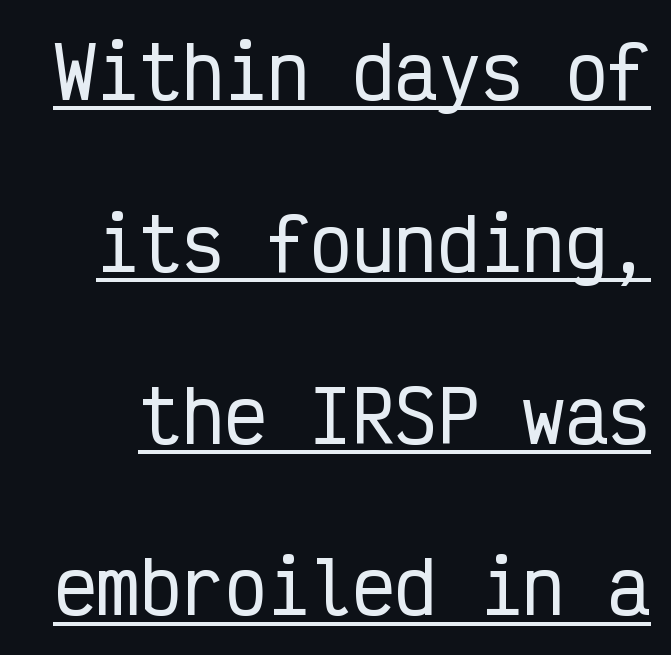
Q: Is the text italic (slanted)? A: No, it is upright.
Q: Is the typeface a serif or a sans-serif typeface? A: Sans-serif.
Q: Is the text underlined? A: Yes.
Q: Is the spacing between letters normal or unusually wide? A: Normal.
Q: Is the spacing between lines tight, normal or loose? A: Loose.
Q: Width (condensed, normal, or wide)? A: Condensed.
Q: Stroke contrast? A: Low.
Q: x-height? A: Medium.
Q: Monospaced? A: Yes.
